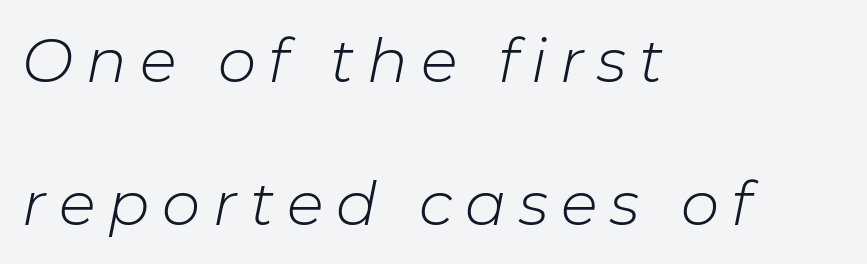
The image shows 61 px light type, italic (leaning right); set left-aligned, loose line spacing (2.35x), unusually wide letter spacing (+0.21 em), not underlined; low stroke contrast and a medium x-height.
